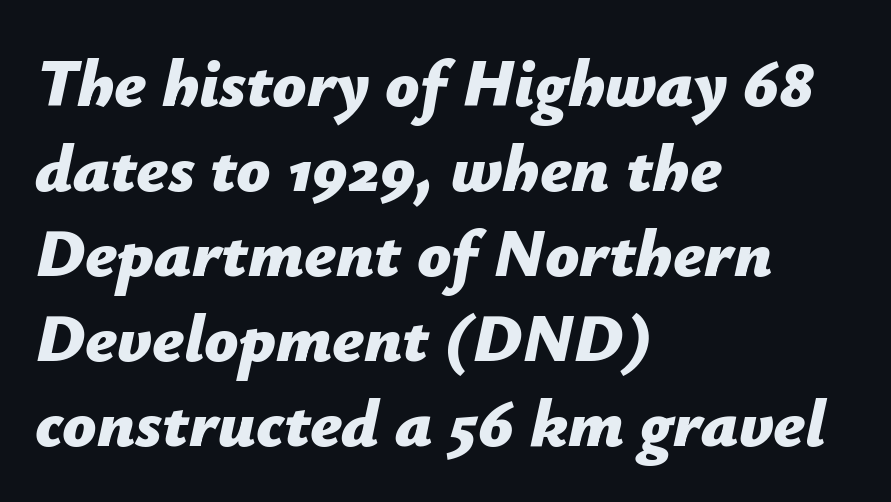
Descenders are the only things crossing below the line. Tracking here is standard; glyphs follow each other at the usual distance. Alignment: flush left. The space between consecutive lines is moderate.
